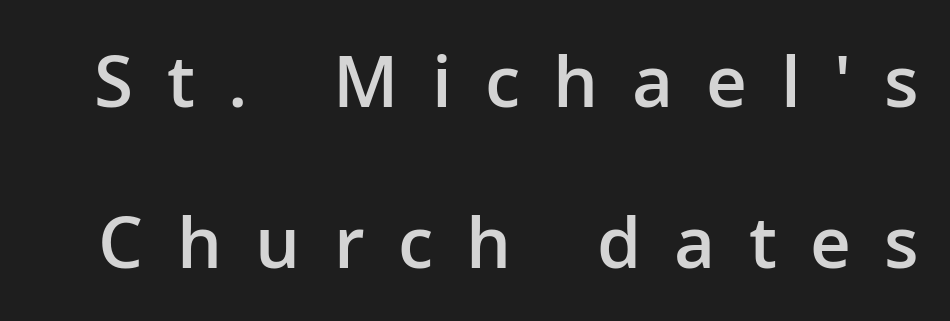
The image shows 71 px semibold sans-serif type, upright; set loose line spacing (2.27x), unusually wide letter spacing (+0.47 em), not underlined; low stroke contrast and a medium x-height.
